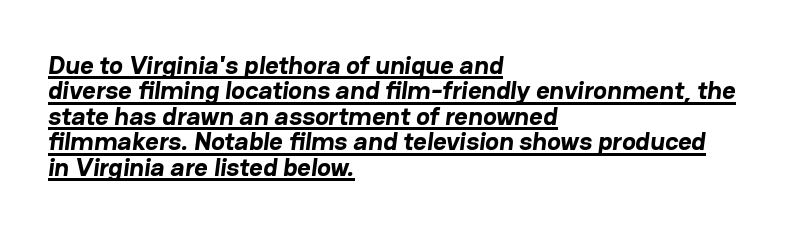
The image shows 26 px bold type; set left-aligned, tight line spacing (0.98x), normal letter spacing, underlined.
